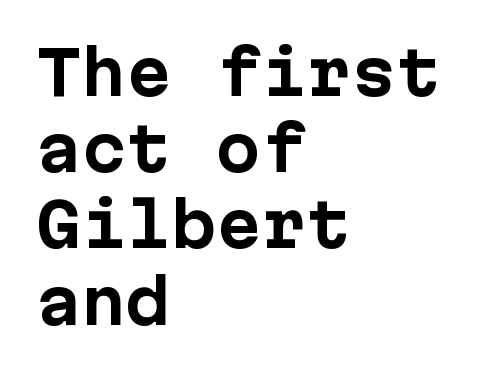
Q: Is the text bold? A: Yes.
Q: Is the text italic (slanted)? A: No, it is upright.
Q: Is the typeface a serif or a sans-serif typeface? A: Sans-serif.
Q: Is the text underlined? A: No.
Q: How is the paragraph aligned? A: Left-aligned.
Q: Is the spacing between letters normal or unusually wide? A: Normal.
Q: Is the spacing between lines tight, normal or loose? A: Normal.
Q: Width (condensed, normal, or wide)? A: Normal.
Q: Stroke contrast? A: Low.
Q: x-height? A: Medium.
